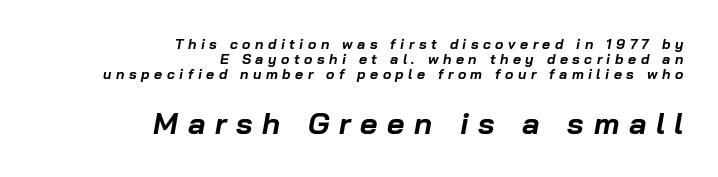
The image shows 30 px bold type, italic (leaning right); set right-aligned, tight line spacing (1.06x), unusually wide letter spacing (+0.32 em), not underlined; the second (bottom) block is 2.14x larger; low stroke contrast and a medium x-height.
